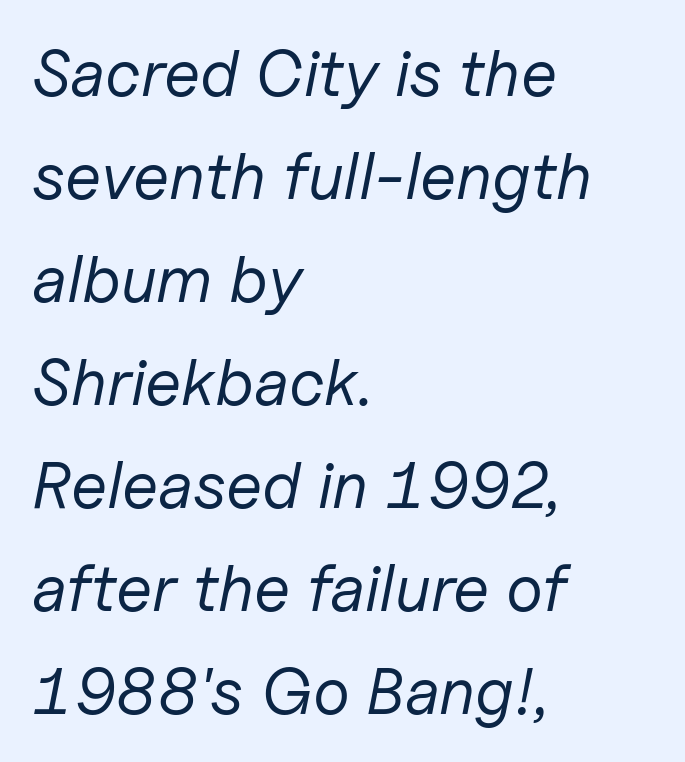
The image shows 66 px regular-weight type, italic (leaning right); set left-aligned, normal line spacing (1.56x), normal letter spacing, not underlined; low stroke contrast and a medium x-height.
